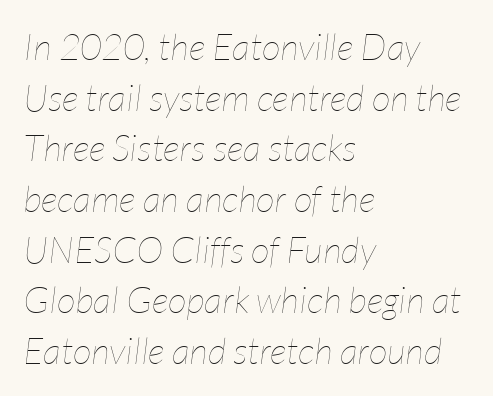
The image shows 37 px thin, condensed type, italic (leaning right); set left-aligned, normal line spacing (1.37x), normal letter spacing, not underlined; low stroke contrast and a medium x-height.
